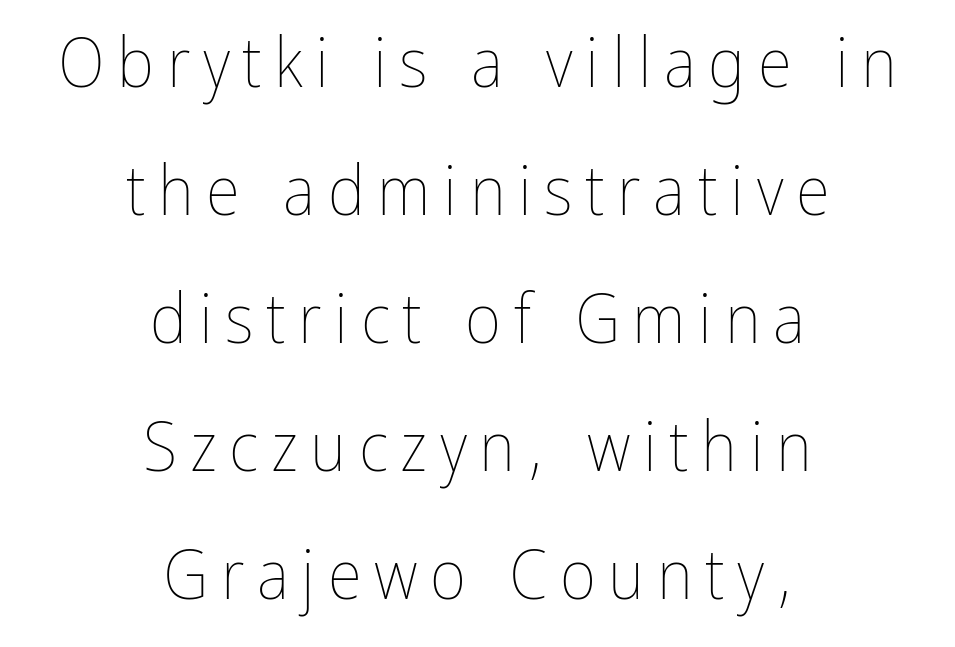
The weight would be labelled regular, book, light, or lighter still. The area under the type is left untouched. Is this a fixed-width face? No — the glyphs have proportional, varying widths. Typeset on center — no edge is straight. Quick note: not italic, upright.
